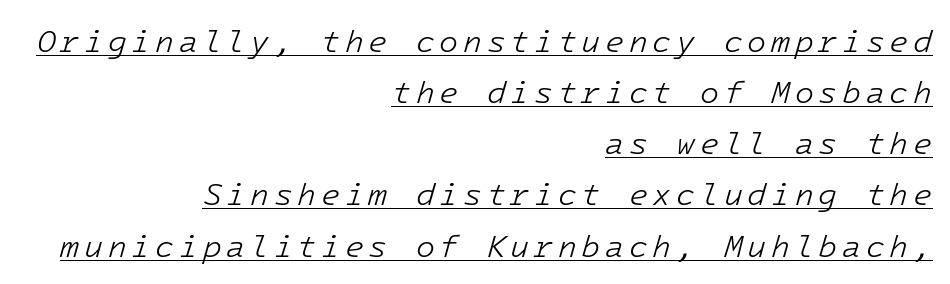
{"italic": "yes", "lean": "right", "slant_degrees": 16, "bold": "no", "weight": "light", "width": "normal", "stroke_contrast": "low", "x_height": "medium", "underline": "yes", "align": "right", "line_spacing": "normal", "line_spacing_ratio": 1.65, "glyph_px": 31}
